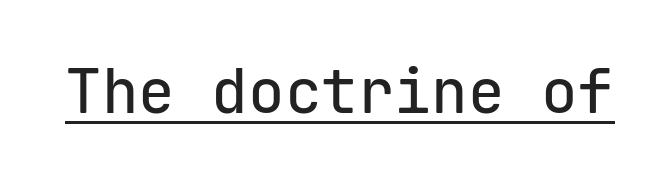
Q: Is the text italic (slanted)? A: No, it is upright.
Q: Is the typeface a serif or a sans-serif typeface? A: Sans-serif.
Q: Is the text underlined? A: Yes.
Q: Is the spacing between letters normal or unusually wide? A: Normal.
Q: Width (condensed, normal, or wide)? A: Normal.
Q: Stroke contrast? A: Low.
Q: x-height? A: Medium.
Q: Monospaced? A: Yes.
